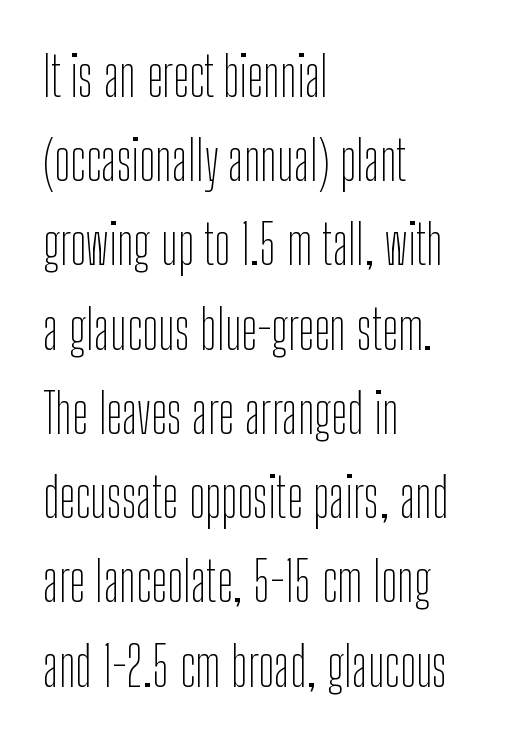
Q: Is the text bold? A: No.
Q: Is the text italic (slanted)? A: No, it is upright.
Q: Is the typeface a serif or a sans-serif typeface? A: Sans-serif.
Q: Is the text underlined? A: No.
Q: How is the paragraph aligned? A: Left-aligned.
Q: Is the spacing between letters normal or unusually wide? A: Normal.
Q: Is the spacing between lines tight, normal or loose? A: Normal.
Q: Width (condensed, normal, or wide)? A: Condensed.
Q: Stroke contrast? A: Low.
Q: x-height? A: Medium.
Q: Monospaced? A: No.
